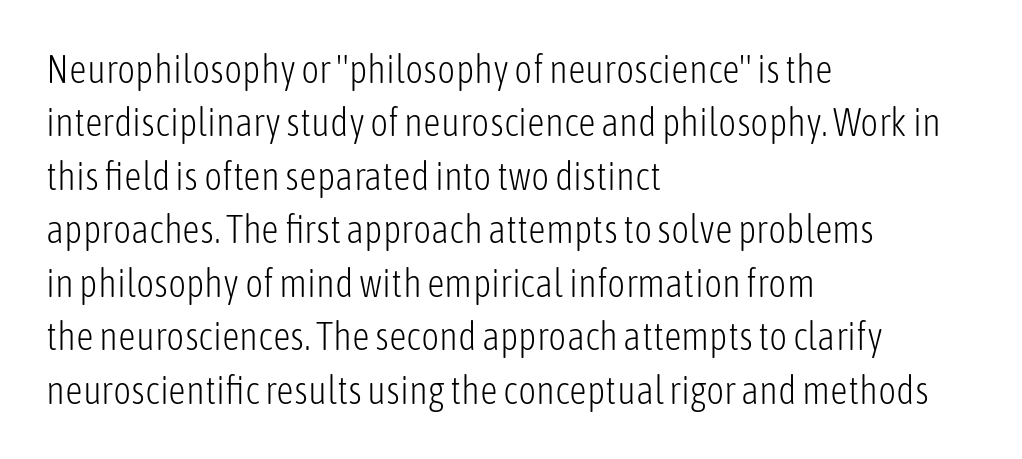
Ordinary non-slanted type is in use. Letterform terminals end flat and unadorned throughout the passage. You could call the tracking neutral — neither tight nor loose. Underlining? Definitely not there. Left-aligned paragraph, ragged on the right. The face used here is proportionally spaced, like ordinary book or web type.
